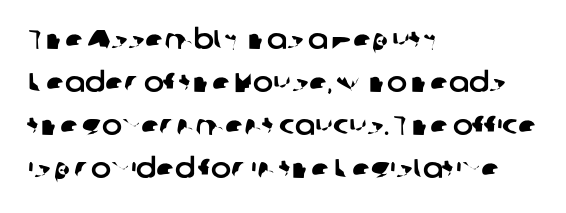
Letters rest on an invisible, unmarked baseline. Leading matches the norm, producing a regular column. Compared with typical body copy, the letter spacing here is the same. All the whitespace from short lines collects on the right.
